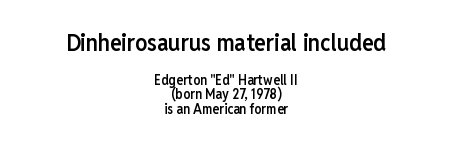
The typesetter chose a symmetrical, centered arrangement here. The specimen omits any rule beneath the text block's lines. You could barely slide anything between these rows. Is there any slant? The stems are plumb. A typesetter would call this zero additional tracking. Here the first block reads like a headline and the second like body copy.
